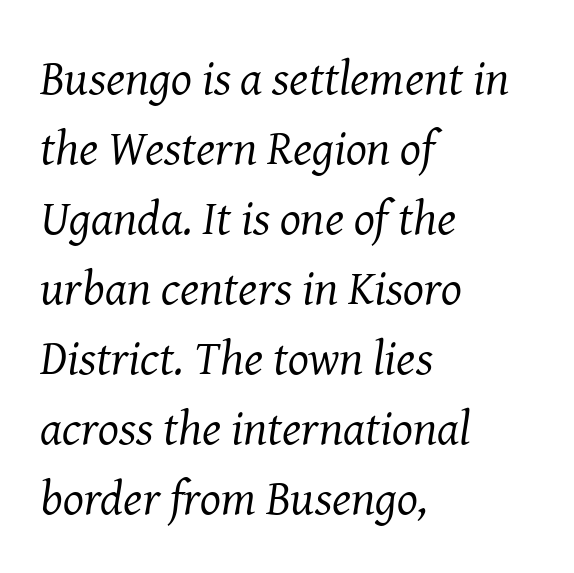
The image shows 49 px regular-weight serif type, italic (leaning right); set left-aligned, normal line spacing (1.43x), normal letter spacing, not underlined; medium stroke contrast and a medium x-height.
